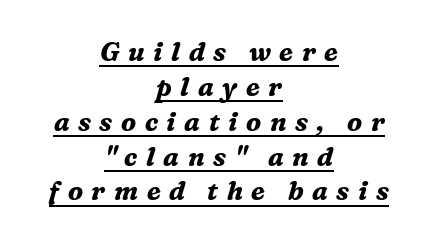
{"italic": "yes", "lean": "right", "slant_degrees": 16, "bold": "yes", "underline": "yes", "align": "center", "line_spacing": "normal", "line_spacing_ratio": 1.34, "letter_spacing": "wide", "letter_spacing_em": 0.33, "glyph_px": 26}
